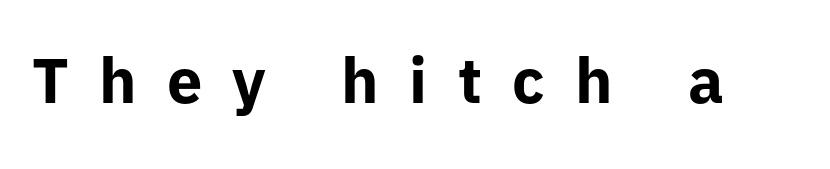
Anything drawn beneath the words? Only blank space. The glyphs in this specimen are sans serif. Is there any slant? The stems are plumb. Inter-character spacing is expanded well beyond the font's built-in metrics.
